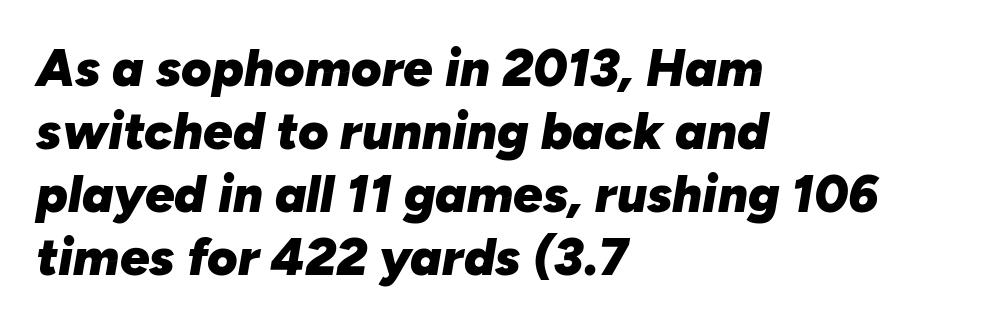
Q: Is the text bold? A: Yes.
Q: Is the text italic (slanted)? A: Yes, it leans right by about 10 degrees.
Q: Is the text underlined? A: No.
Q: How is the paragraph aligned? A: Left-aligned.
Q: Is the spacing between letters normal or unusually wide? A: Normal.
Q: Width (condensed, normal, or wide)? A: Normal.
Q: Stroke contrast? A: Low.
Q: x-height? A: Medium.
Q: Monospaced? A: No.
